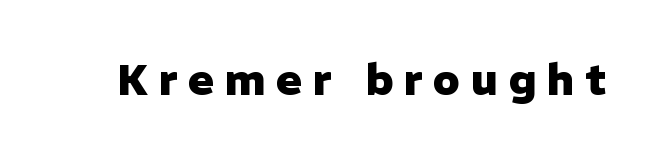
Q: Is the text bold? A: Yes.
Q: Is the text italic (slanted)? A: No, it is upright.
Q: Is the typeface a serif or a sans-serif typeface? A: Sans-serif.
Q: Is the text underlined? A: No.
Q: Is the spacing between letters normal or unusually wide? A: Unusually wide.
Q: Width (condensed, normal, or wide)? A: Normal.
Q: Stroke contrast? A: Low.
Q: x-height? A: Medium.
Q: Monospaced? A: No.
